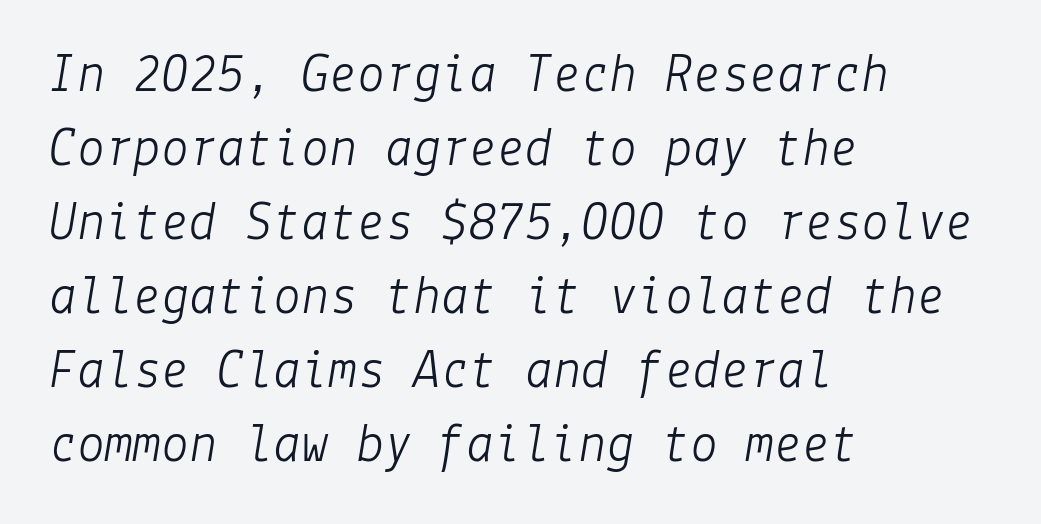
{"italic": "yes", "lean": "right", "slant_degrees": 9, "bold": "no", "weight": "light", "width": "normal", "stroke_contrast": "low", "x_height": "medium", "underline": "no", "align": "left", "line_spacing": "normal", "line_spacing_ratio": 1.32, "letter_spacing": "normal", "letter_spacing_em": 0.0, "glyph_px": 56}
